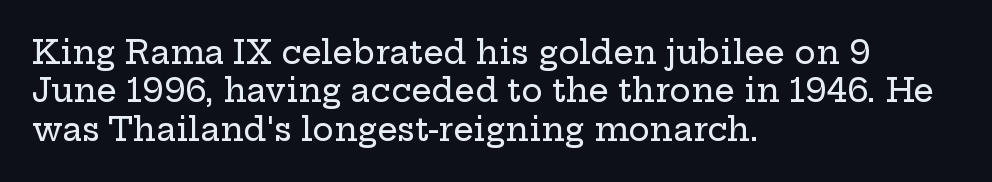
Q: Is the text italic (slanted)? A: No, it is upright.
Q: Is the typeface a serif or a sans-serif typeface? A: Serif.
Q: Is the text underlined? A: No.
Q: How is the paragraph aligned? A: Left-aligned.
Q: Is the spacing between letters normal or unusually wide? A: Normal.
Q: Width (condensed, normal, or wide)? A: Wide.
Q: Stroke contrast? A: Low.
Q: x-height? A: Medium.
Q: Monospaced? A: No.
